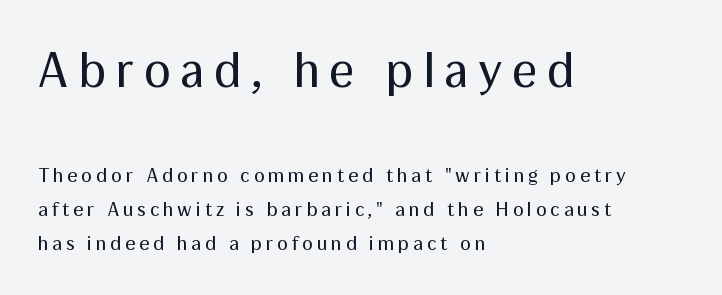
Character widths vary here, with narrow letters taking less room than wide ones. Letters rest on an invisible, unmarked baseline. The earlier block is typeset at a bigger size than the later block. The characters are drawn with everyday or finer stroke widths.
